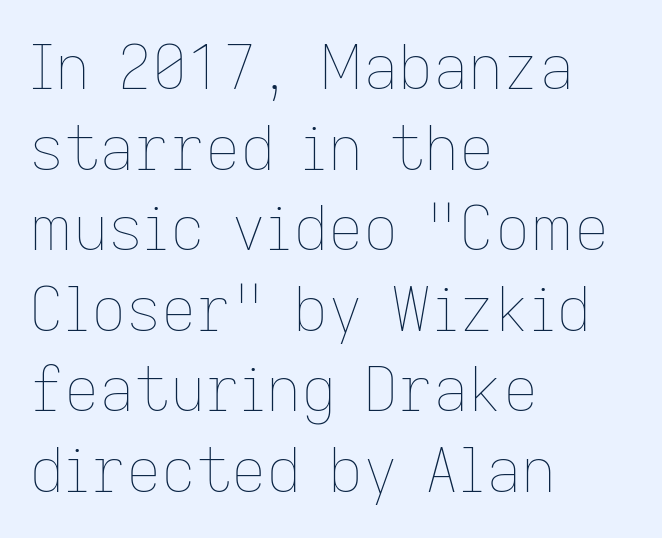
Q: Is the text bold? A: No.
Q: Is the text italic (slanted)? A: No, it is upright.
Q: Is the text underlined? A: No.
Q: How is the paragraph aligned? A: Left-aligned.
Q: Is the spacing between letters normal or unusually wide? A: Normal.
Q: Is the spacing between lines tight, normal or loose? A: Normal.
Q: Width (condensed, normal, or wide)? A: Normal.
Q: Stroke contrast? A: Low.
Q: x-height? A: Medium.
Q: Monospaced? A: No.
